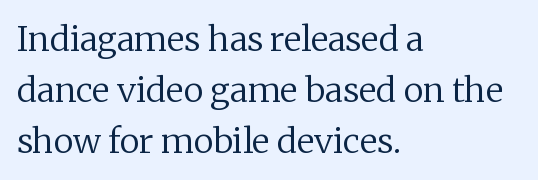
Underlining? Definitely not there. Bold? No — there's no thickening of the strokes. The type sits square on the baseline with zero lean. The text block is weighted toward the left margin, trailing off unevenly rightward.
